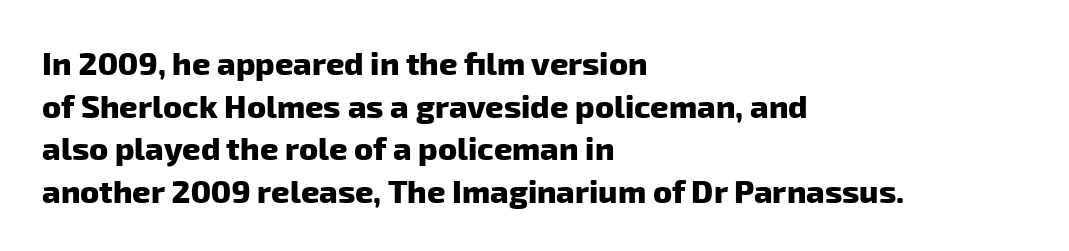
Q: Is the text bold? A: Yes.
Q: Is the typeface a serif or a sans-serif typeface? A: Sans-serif.
Q: Is the text underlined? A: No.
Q: How is the paragraph aligned? A: Left-aligned.
Q: Is the spacing between letters normal or unusually wide? A: Normal.
Q: Is the spacing between lines tight, normal or loose? A: Normal.
Q: Width (condensed, normal, or wide)? A: Normal.
Q: Stroke contrast? A: Low.
Q: x-height? A: Medium.
Q: Monospaced? A: No.
